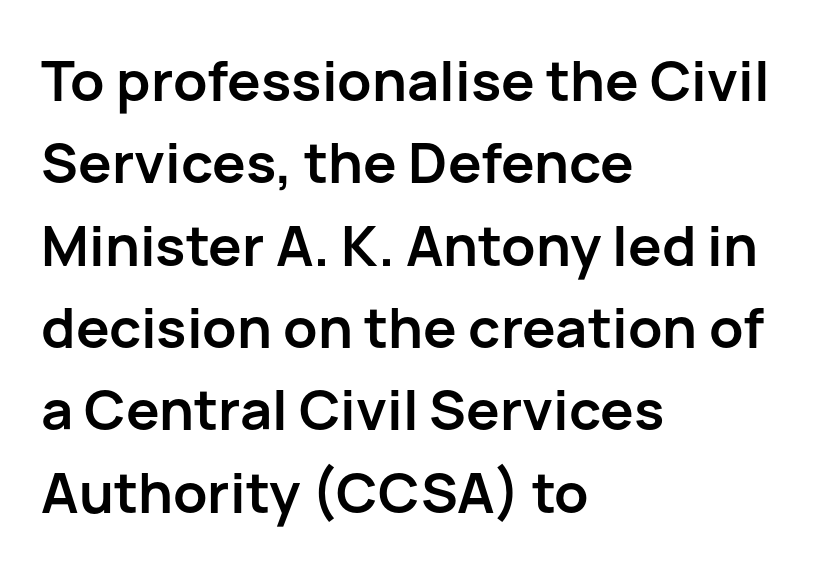
Serif or sans? Sans — the stroke terminals are bare. A clean baseline with only descenders dipping below it. Note the varied advance widths — an 'i' is clearly narrower than an 'm'. These words are printed bold, with thick strokes throughout. This sample keeps an unexceptional amount of space between lines. Each word holds together tightly as a unit, with standard inter-letter gaps.
